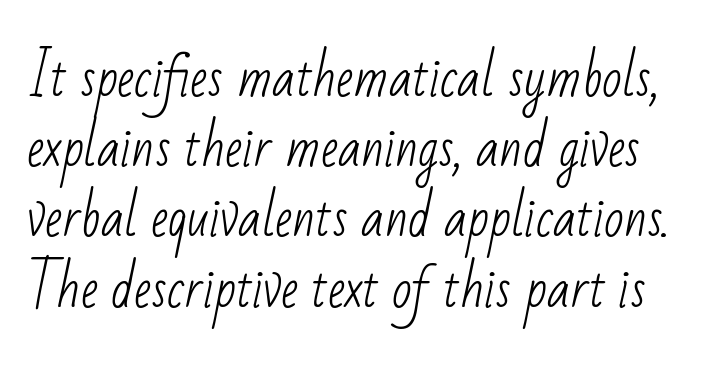
Q: Is the text bold? A: No.
Q: Is the typeface a serif or a sans-serif typeface? A: Sans-serif.
Q: Is the text underlined? A: No.
Q: Is the spacing between letters normal or unusually wide? A: Normal.
Q: Is the spacing between lines tight, normal or loose? A: Normal.
Q: Width (condensed, normal, or wide)? A: Condensed.
Q: Stroke contrast? A: Low.
Q: x-height? A: Small.
Q: Monospaced? A: No.
